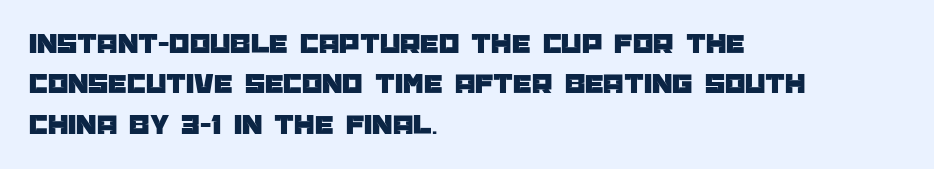
The image shows 29 px sans-serif type, upright; set left-aligned, normal line spacing (1.39x), normal letter spacing, not underlined; low stroke contrast and a large x-height.
